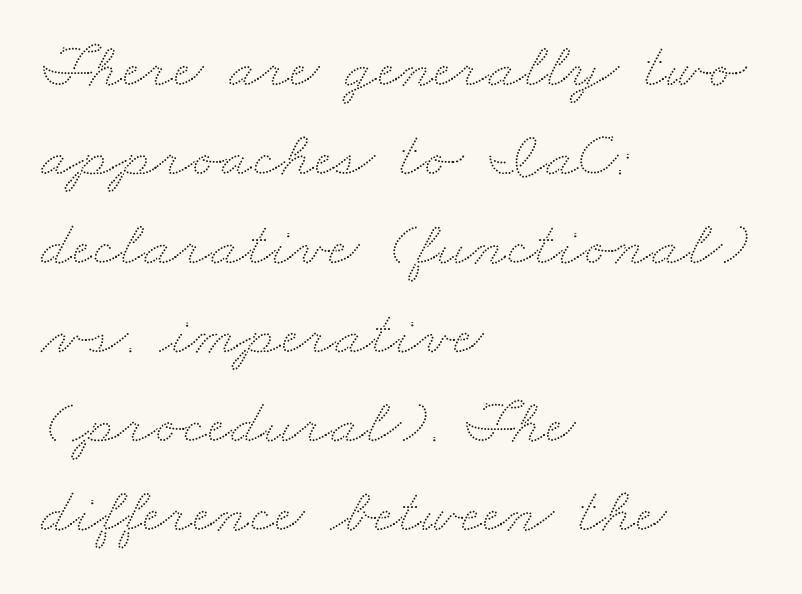
The lines in this sample share a left origin and differ only in where they stop. Here the designer chose a conventional face with non-uniform glyph widths. Honestly, the row spacing looks completely unremarkable. The area under the type is left untouched. Here the glyphs are tracked normally, forming tight word shapes.
